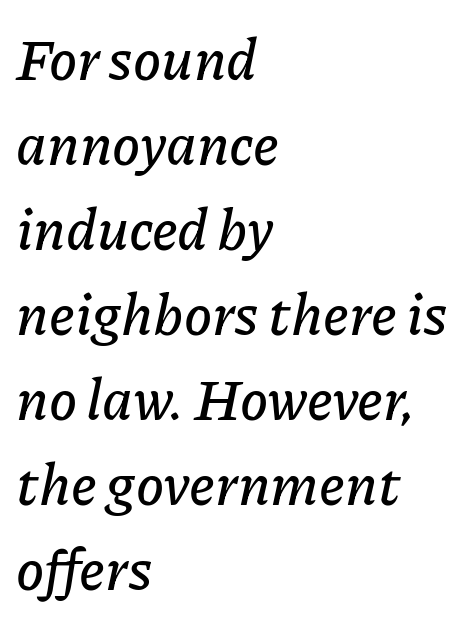
The image shows 57 px text type, italic (leaning right); set left-aligned, normal line spacing (1.49x), normal letter spacing, not underlined; low stroke contrast and a medium x-height.
